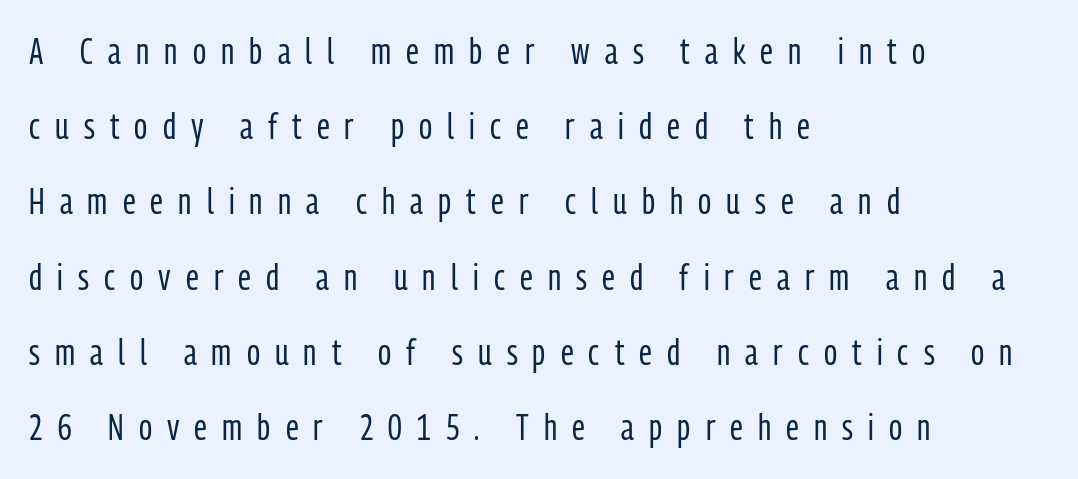
Q: Is the text bold? A: No.
Q: Is the text italic (slanted)? A: No, it is upright.
Q: Is the typeface a serif or a sans-serif typeface? A: Sans-serif.
Q: Is the text underlined? A: No.
Q: How is the paragraph aligned? A: Left-aligned.
Q: Is the spacing between letters normal or unusually wide? A: Unusually wide.
Q: Is the spacing between lines tight, normal or loose? A: Loose.
Q: Width (condensed, normal, or wide)? A: Condensed.
Q: Stroke contrast? A: Low.
Q: x-height? A: Medium.
Q: Monospaced? A: No.
